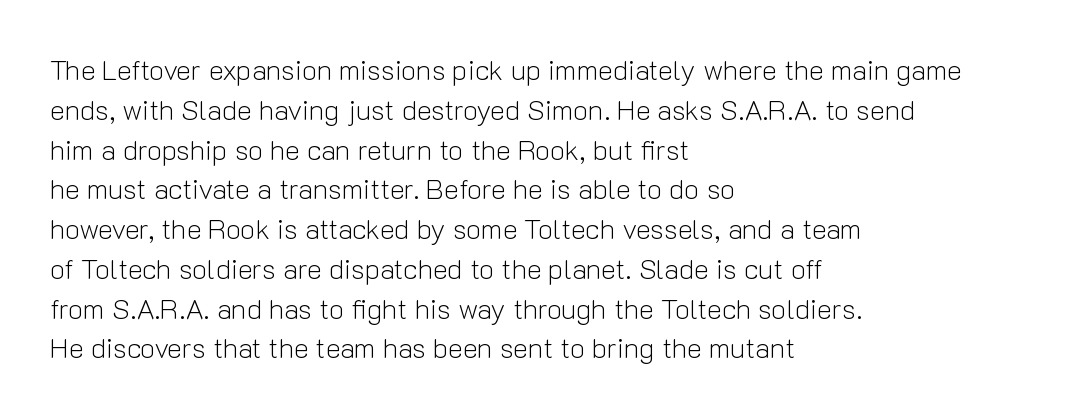
Upright lettering throughout. Compared with a centered layout, this one pins lines to the left instead. The line texture is even and compact thanks to regular tracking. Look at the bottom of the vertical strokes: they stop flat, with no serifs. The face used here is proportionally spaced, like ordinary book or web type. Summary of weight: not heavy and not bold.
